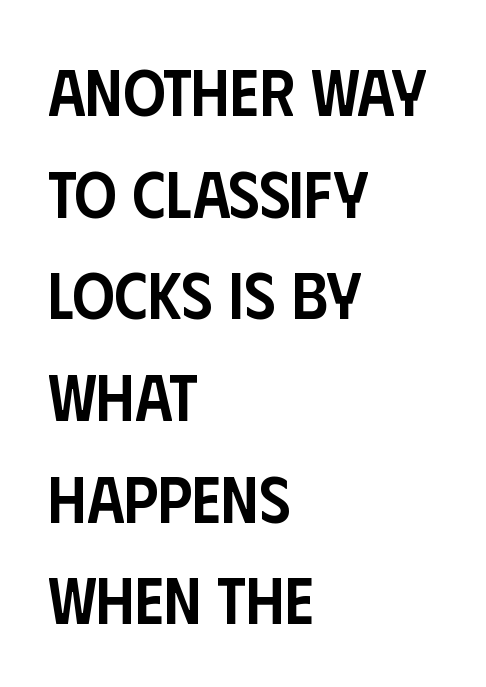
{"serif": "no", "italic": "no", "bold": "semi", "weight": "semibold", "width": "condensed", "stroke_contrast": "low", "x_height": "large", "monospaced": "no", "underline": "no", "align": "left", "line_spacing": "normal", "line_spacing_ratio": 1.54, "letter_spacing": "normal", "letter_spacing_em": 0.0, "glyph_px": 66}
